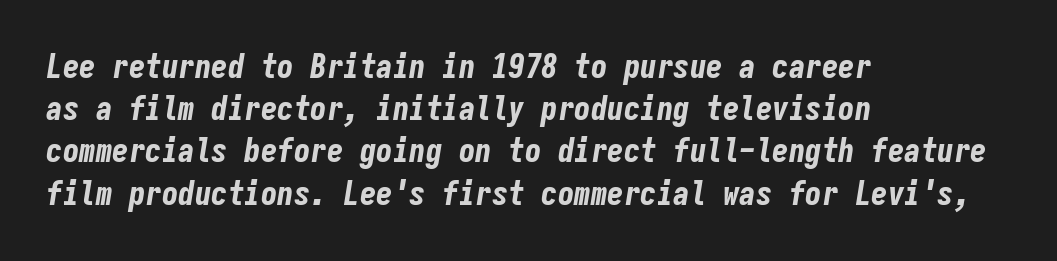
The image shows 33 px bold, condensed type, italic (leaning right), monospaced; set left-aligned, normal line spacing (1.28x), normal letter spacing, not underlined; low stroke contrast and a medium x-height.
